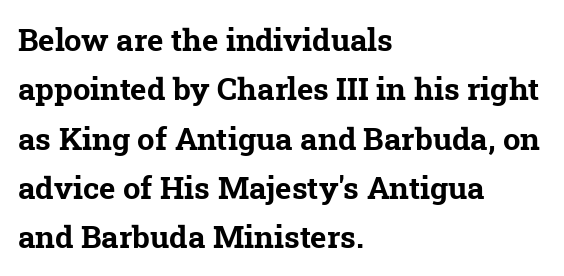
The image shows 31 px bold serif type; set left-aligned, normal line spacing (1.59x), normal letter spacing, not underlined; low stroke contrast and a medium x-height.
